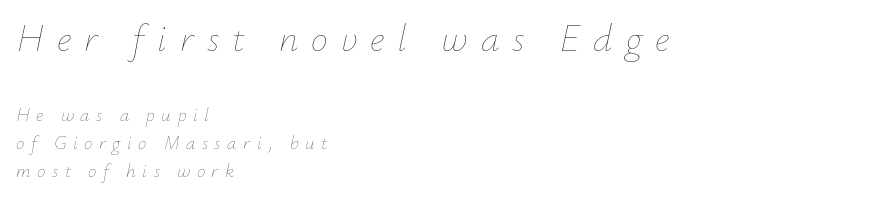
Visually the block forms a straight wall on the left and a jagged coastline on the right. This block has exactly the height ordinary leading produces. Character widths vary here, with narrow letters taking less room than wide ones. Compared with a typical body face, this is equally light or lighter still. Look at the glyph heights: the upper group is clearly the bigger setting.
